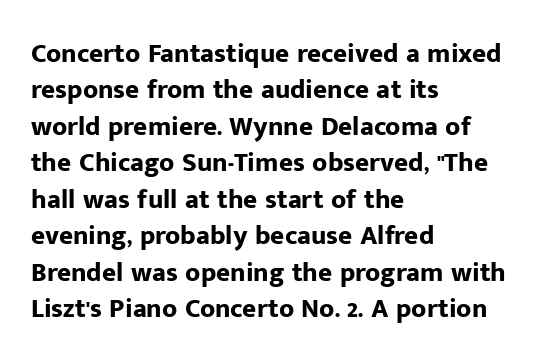
Q: Is the text bold? A: Yes.
Q: Is the text italic (slanted)? A: No, it is upright.
Q: Is the text underlined? A: No.
Q: How is the paragraph aligned? A: Left-aligned.
Q: Is the spacing between letters normal or unusually wide? A: Normal.
Q: Is the spacing between lines tight, normal or loose? A: Normal.
